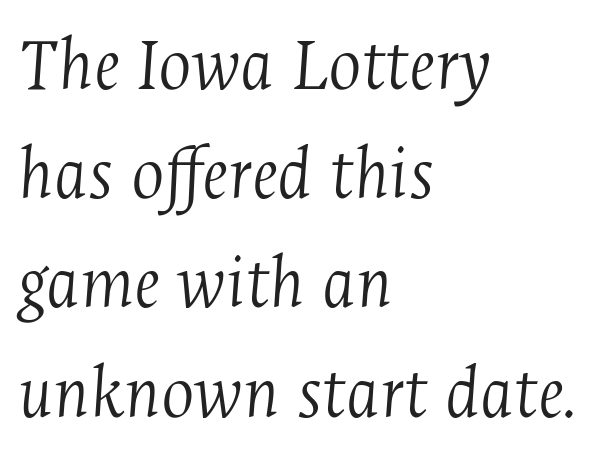
Compared with typical paragraphs, the rows here are spaced about the same. Compared with typical body copy, the letter spacing here is the same. Beneath every word, the page is bare. Think of a printed novel: that variable character pitch is what you see here. Yep, that's italic — everything's leaning.
